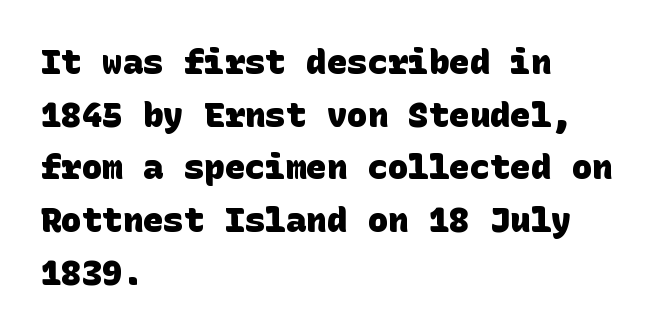
Grotesque or geometric, the face here clearly has no serifs. The specimen omits any rule beneath the text block's lines. If you drew a ruler down the left edge, every line would touch it. These lines keep a tight, regular rhythm from letter to letter. A full-strength bold gives these letters their thick strokes.
